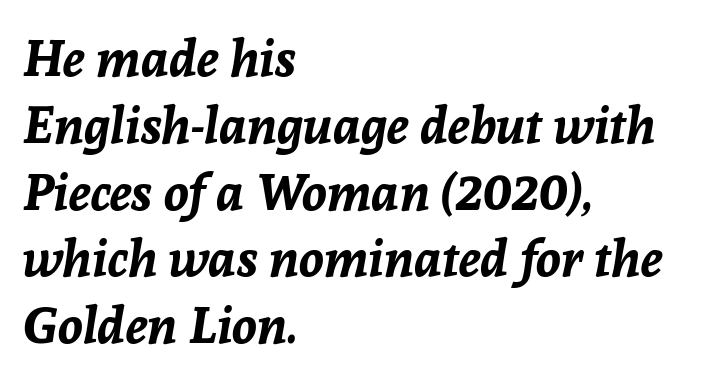
{"italic": "yes", "lean": "right", "slant_degrees": 8, "bold": "yes", "weight": "bold", "width": "normal", "stroke_contrast": "low", "x_height": "medium", "monospaced": "no", "underline": "no", "align": "left", "line_spacing": "normal", "line_spacing_ratio": 1.31, "letter_spacing": "normal", "letter_spacing_em": 0.0, "glyph_px": 51}
